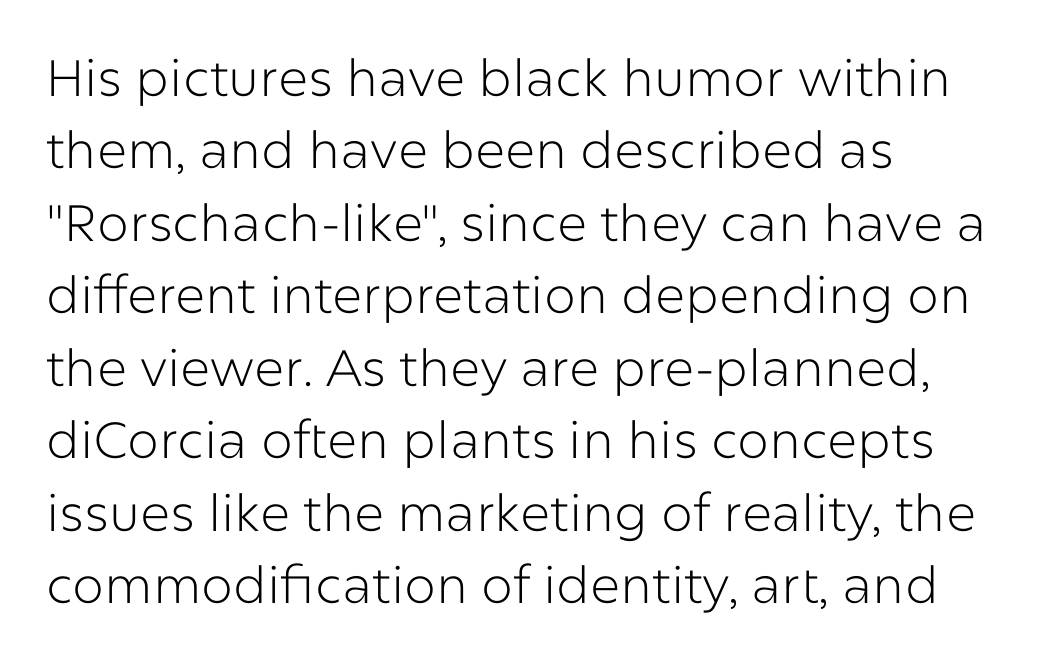
{"serif": "no", "italic": "no", "bold": "no", "weight": "light", "width": "normal", "stroke_contrast": "low", "x_height": "medium", "monospaced": "no", "underline": "no", "align": "left", "line_spacing": "normal", "line_spacing_ratio": 1.42, "letter_spacing": "normal", "letter_spacing_em": 0.0, "glyph_px": 51}
